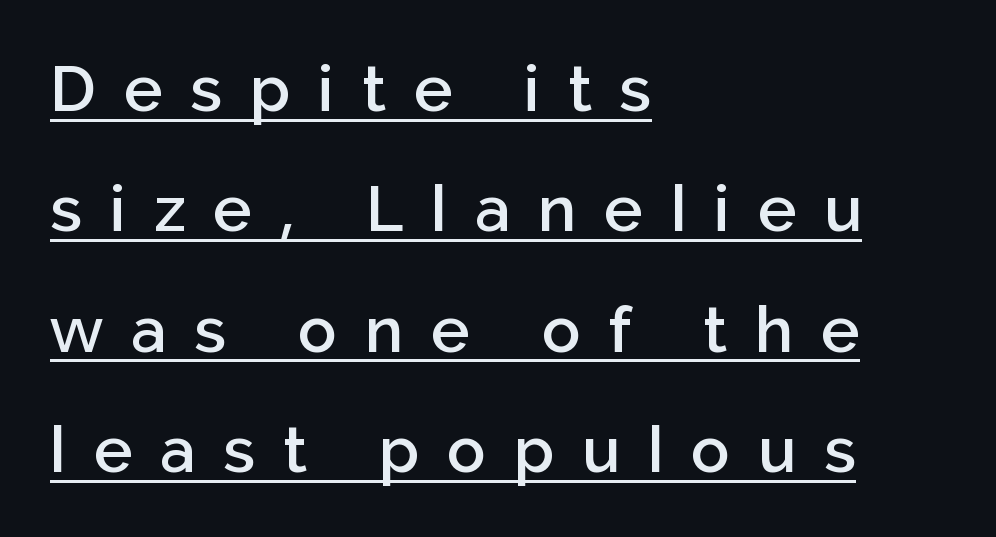
Is the block centered? No — it sits flush against the left margin. Underlined type. The face used here is a sans, in the tradition of grotesques and geometrics. The rendering uses natural spacing where letterforms have individual widths. How heavy is the stroke? Medium-heavy — a semibold, shy of bold. This sample uses expanded letter spacing, leaving extra air between glyphs.
